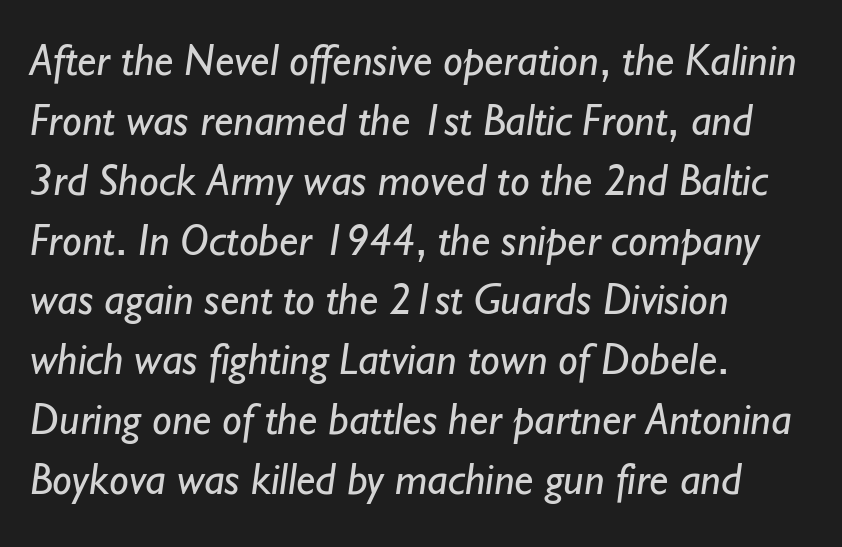
Q: Is the text bold? A: No.
Q: Is the typeface a serif or a sans-serif typeface? A: Sans-serif.
Q: Is the text underlined? A: No.
Q: How is the paragraph aligned? A: Left-aligned.
Q: Is the spacing between letters normal or unusually wide? A: Normal.
Q: Is the spacing between lines tight, normal or loose? A: Normal.
Q: Width (condensed, normal, or wide)? A: Normal.
Q: Stroke contrast? A: Low.
Q: x-height? A: Small.
Q: Monospaced? A: No.
